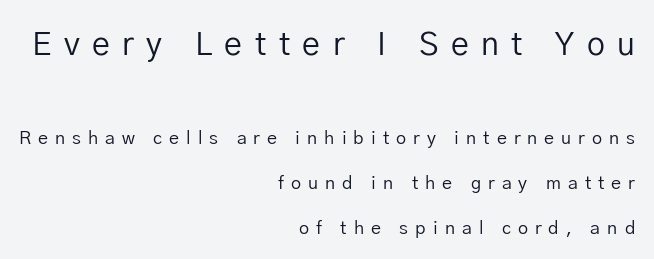
Q: Is the text bold? A: No.
Q: Is the text italic (slanted)? A: No, it is upright.
Q: Is the typeface a serif or a sans-serif typeface? A: Sans-serif.
Q: Is the text underlined? A: No.
Q: How is the paragraph aligned? A: Right-aligned.
Q: Is the spacing between letters normal or unusually wide? A: Unusually wide.
Q: Is the spacing between lines tight, normal or loose? A: Loose.
Q: Which block of text is set in a larger size, the first (top) or the second (bottom)? A: The first (top) one.
Q: Width (condensed, normal, or wide)? A: Normal.
Q: Stroke contrast? A: Low.
Q: x-height? A: Medium.
Q: Monospaced? A: No.
